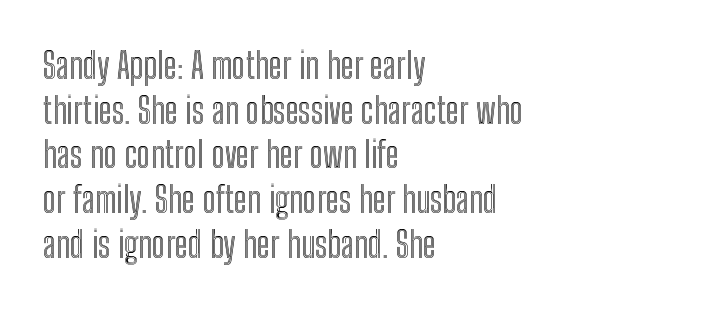
The image shows 36 px condensed type, upright; set left-aligned, line spacing 1.24x, normal letter spacing, not underlined; a medium x-height.
